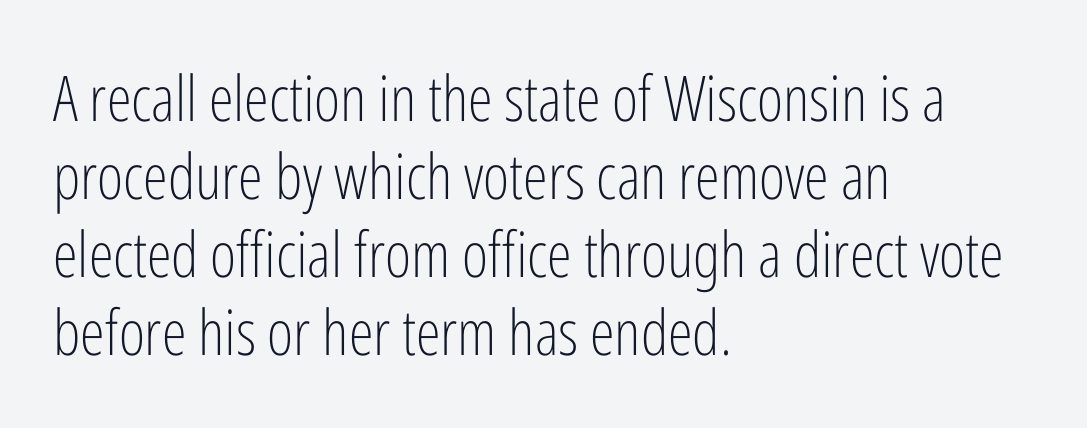
Q: Is the text bold? A: No.
Q: Is the text italic (slanted)? A: No, it is upright.
Q: Is the typeface a serif or a sans-serif typeface? A: Sans-serif.
Q: Is the text underlined? A: No.
Q: How is the paragraph aligned? A: Left-aligned.
Q: Is the spacing between letters normal or unusually wide? A: Normal.
Q: Width (condensed, normal, or wide)? A: Condensed.
Q: Stroke contrast? A: Low.
Q: x-height? A: Medium.
Q: Monospaced? A: No.
